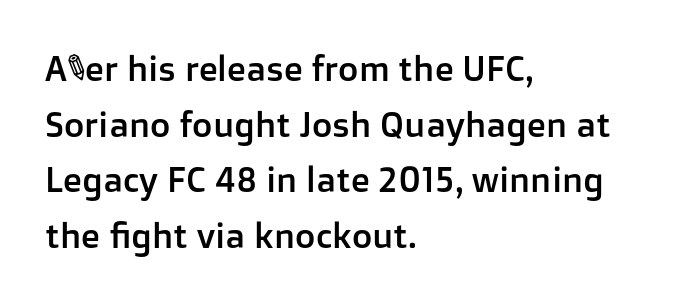
{"serif": "no", "italic": "no", "width": "normal", "stroke_contrast": "low", "x_height": "medium", "monospaced": "no", "underline": "no", "align": "left", "line_spacing": "normal", "line_spacing_ratio": 1.59, "letter_spacing": "normal", "letter_spacing_em": 0.0, "glyph_px": 35}
